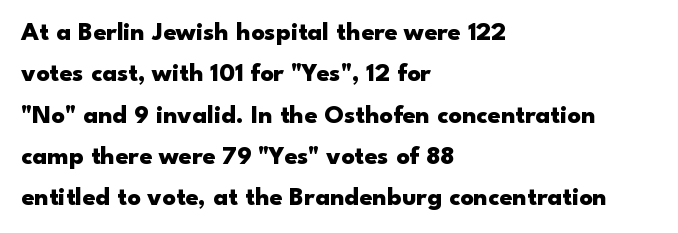
Descenders are the only things crossing below the line. Honestly, the row spacing looks completely unremarkable. The font is running at its bold setting. Inter-character spacing is left at the font's built-in metrics. Vertical strokes here are truly vertical.
